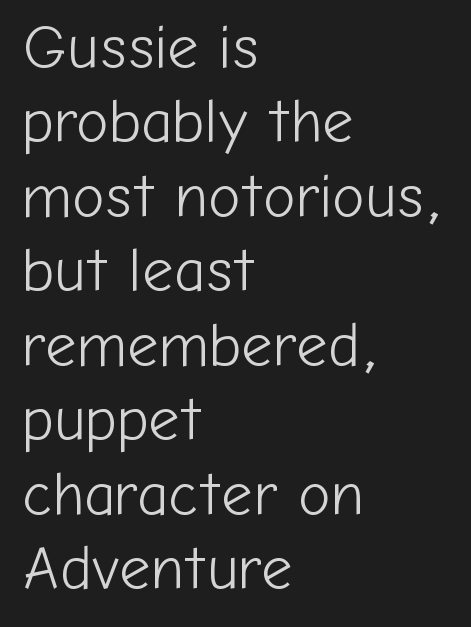
{"serif": "no", "italic": "no", "bold": "no", "weight": "light", "width": "normal", "stroke_contrast": "low", "x_height": "medium", "monospaced": "no", "underline": "no", "align": "left", "line_spacing_ratio": 1.22, "letter_spacing": "normal", "letter_spacing_em": 0.0, "glyph_px": 61}
